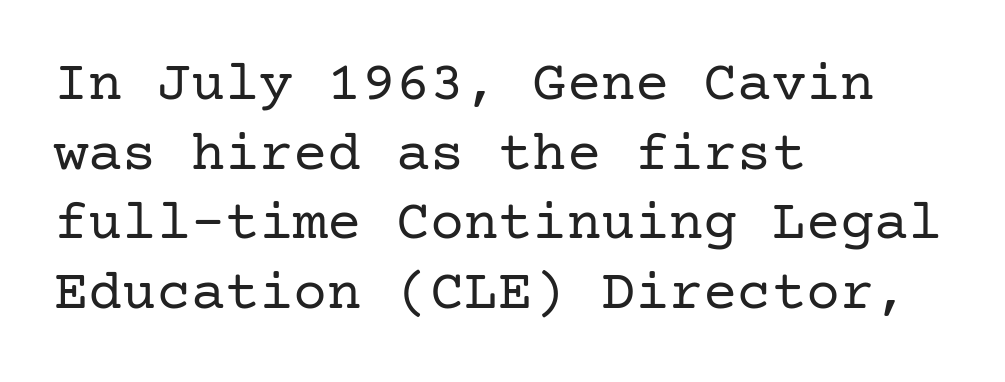
Every row of glyphs begins at an identical x-position on the left. Letter spacing: default. Is this a heavy cut? Hardly; it is regular or lighter. Typographically, this falls in the serif category. The specimen reads as upright at a glance.
